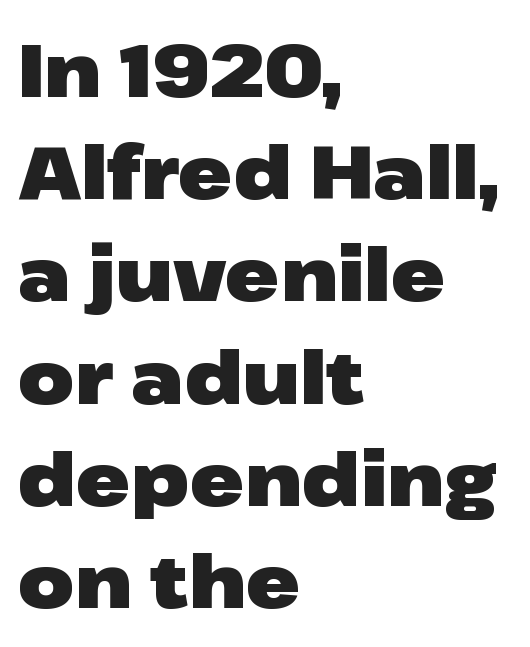
A typesetter would call this proportional, since set widths differ per character. The paragraph shown leans on its left margin. Descenders hang freely into open space. Compared with typical body copy, the letter spacing here is the same. This sample uses an upright cut, with every glyph sitting square on the baseline.
